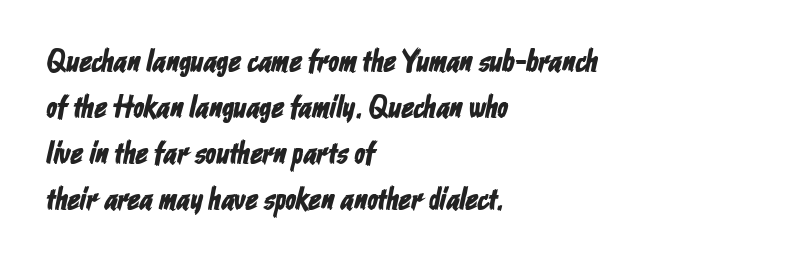
Glance below the letters and you will spot only blank space. Casual observation: everything's shoved over to the left. This block has exactly the height ordinary leading produces. A typesetter would call this zero additional tracking. The passage shown is typed in a proportional face where columns would drift. Observe the absence of serifs on each vertical stroke in this sample.
